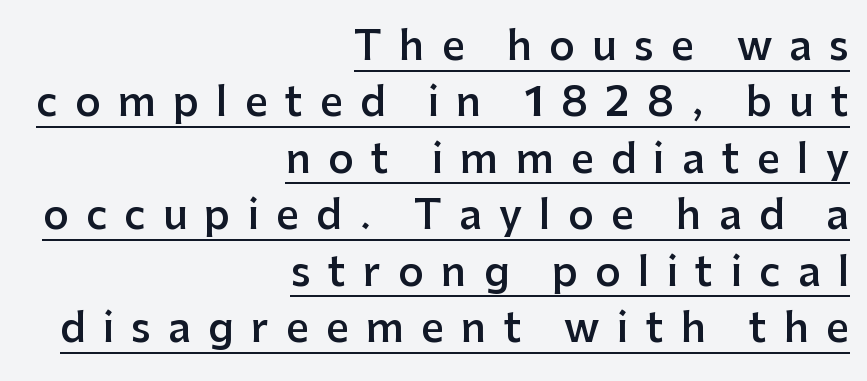
Q: Is the text bold? A: Semi-bold.
Q: Is the text italic (slanted)? A: No, it is upright.
Q: Is the typeface a serif or a sans-serif typeface? A: Sans-serif.
Q: Is the text underlined? A: Yes.
Q: How is the paragraph aligned? A: Right-aligned.
Q: Is the spacing between letters normal or unusually wide? A: Unusually wide.
Q: Is the spacing between lines tight, normal or loose? A: Normal.
Q: Width (condensed, normal, or wide)? A: Normal.
Q: Stroke contrast? A: Low.
Q: x-height? A: Medium.
Q: Monospaced? A: No.
